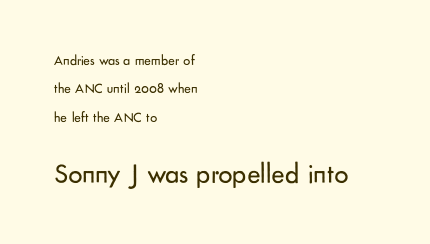
The image shows 28 px regular-weight sans-serif type, upright; set left-aligned, loose line spacing (2.03x), normal letter spacing, not underlined; the second (bottom) block is 2.0x larger; low stroke contrast and a small x-height.
